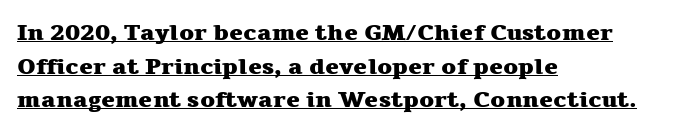
Q: Is the text bold? A: Yes.
Q: Is the text italic (slanted)? A: No, it is upright.
Q: Is the text underlined? A: Yes.
Q: How is the paragraph aligned? A: Left-aligned.
Q: Is the spacing between letters normal or unusually wide? A: Normal.
Q: Is the spacing between lines tight, normal or loose? A: Normal.
